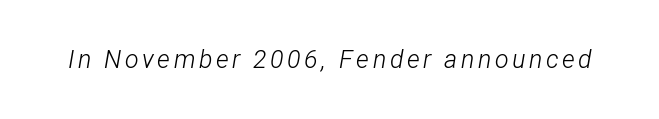
{"italic": "yes", "lean": "right", "slant_degrees": 12, "bold": "no", "underline": "no", "glyph_px": 25}
